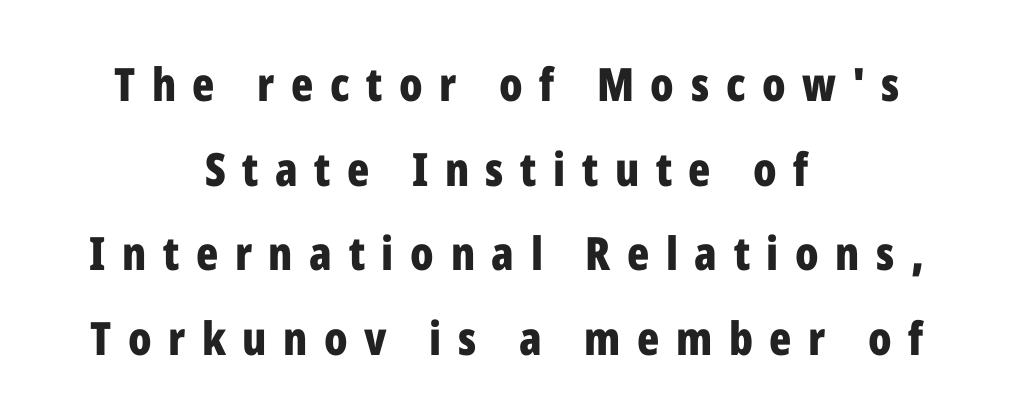
Q: Is the text bold? A: Yes.
Q: Is the text italic (slanted)? A: No, it is upright.
Q: Is the typeface a serif or a sans-serif typeface? A: Sans-serif.
Q: Is the text underlined? A: No.
Q: How is the paragraph aligned? A: Centered.
Q: Is the spacing between letters normal or unusually wide? A: Unusually wide.
Q: Width (condensed, normal, or wide)? A: Condensed.
Q: Stroke contrast? A: Low.
Q: x-height? A: Medium.
Q: Monospaced? A: No.
